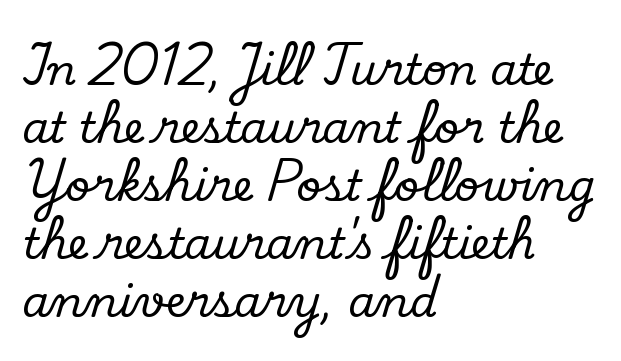
The image shows 43 px serif type; set left-aligned, normal line spacing (1.35x), normal letter spacing, not underlined; low stroke contrast and a small x-height.
